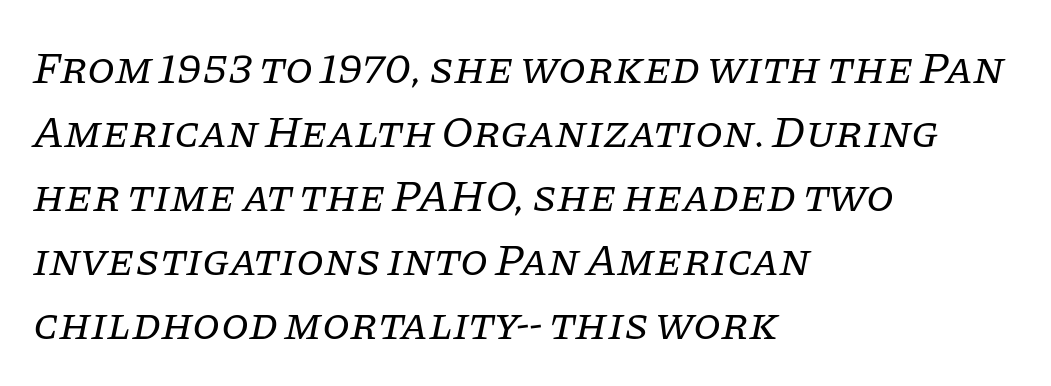
{"serif": "yes", "italic": "yes", "lean": "right", "slant_degrees": 11, "bold": "no", "weight": "regular", "width": "normal", "stroke_contrast": "low", "x_height": "large", "monospaced": "no", "underline": "no", "align": "left", "line_spacing": "normal", "line_spacing_ratio": 1.42, "letter_spacing": "normal", "letter_spacing_em": 0.0, "glyph_px": 45}
